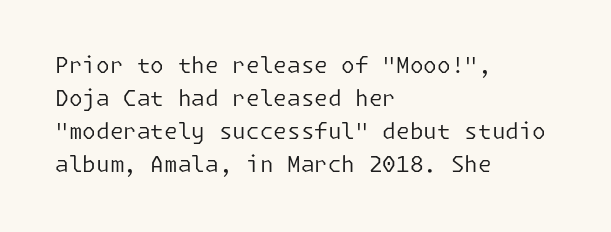
The image shows 22 px text type, upright; set left-aligned, normal line spacing (1.5x), normal letter spacing, not underlined.
